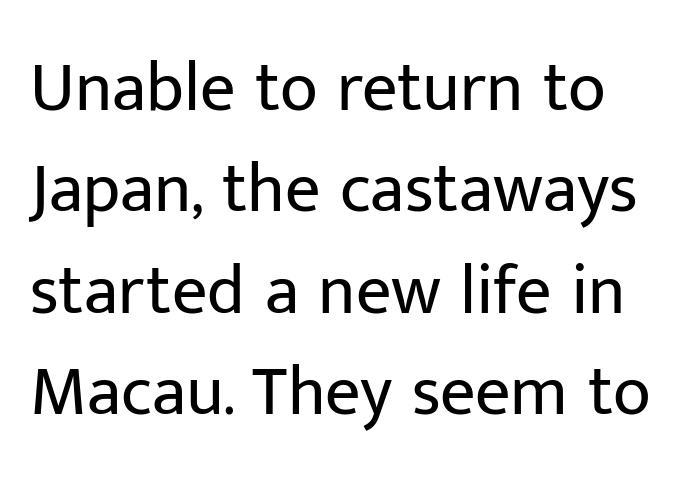
In terms of letterform style, serifs are entirely absent. Caption: standard tracking, unaltered. A typesetter would mark this as roman, not italic. The characters are drawn with everyday or finer stroke widths. Interline gaps are of average width in this sample. Proportional: the letters do not fall into vertical columns.
